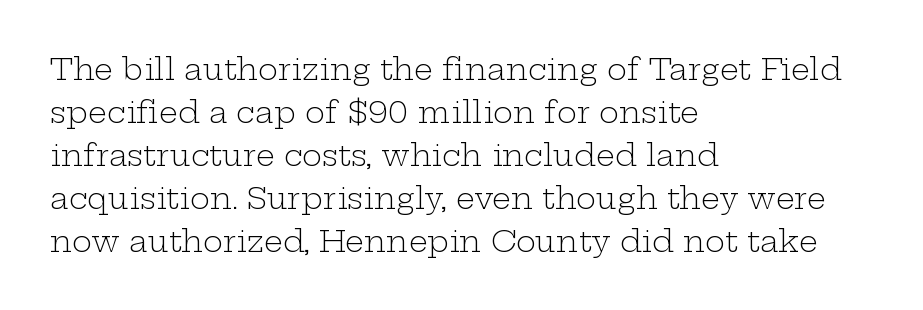
Q: Is the text bold? A: No.
Q: Is the text italic (slanted)? A: No, it is upright.
Q: Is the typeface a serif or a sans-serif typeface? A: Serif.
Q: Is the text underlined? A: No.
Q: How is the paragraph aligned? A: Left-aligned.
Q: Is the spacing between letters normal or unusually wide? A: Normal.
Q: Is the spacing between lines tight, normal or loose? A: Normal.
Q: Width (condensed, normal, or wide)? A: Wide.
Q: Stroke contrast? A: Low.
Q: x-height? A: Medium.
Q: Monospaced? A: No.
